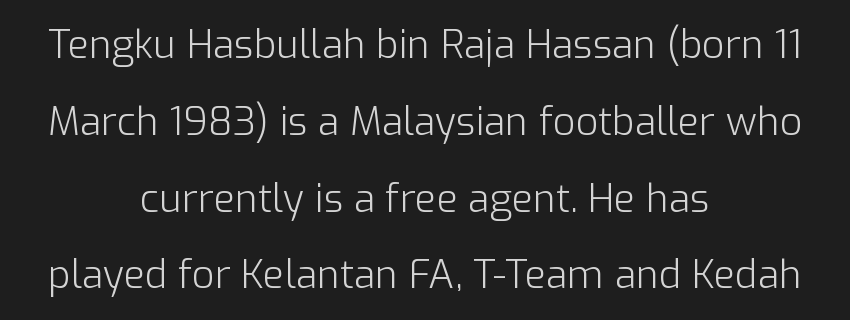
The image shows 39 px light sans-serif type, upright; set centered, loose line spacing (1.97x), normal letter spacing, not underlined; low stroke contrast and a medium x-height.
